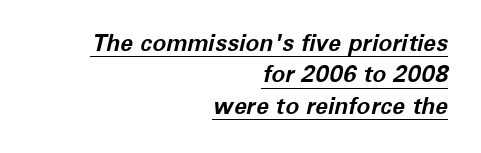
Q: Is the text bold? A: Yes.
Q: Is the text italic (slanted)? A: Yes, it leans right by about 12 degrees.
Q: Is the text underlined? A: Yes.
Q: How is the paragraph aligned? A: Right-aligned.
Q: Is the spacing between letters normal or unusually wide? A: Normal.
Q: Is the spacing between lines tight, normal or loose? A: Normal.
